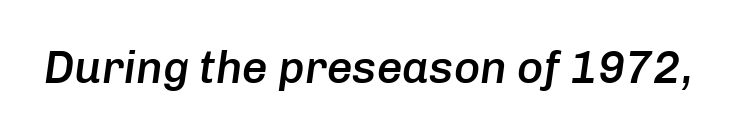
Q: Is the text bold? A: Semi-bold.
Q: Is the text italic (slanted)? A: Yes, it leans right by about 8 degrees.
Q: Is the text underlined? A: No.
Q: Is the spacing between letters normal or unusually wide? A: Normal.
Q: Width (condensed, normal, or wide)? A: Normal.
Q: Stroke contrast? A: Low.
Q: x-height? A: Medium.
Q: Monospaced? A: No.
